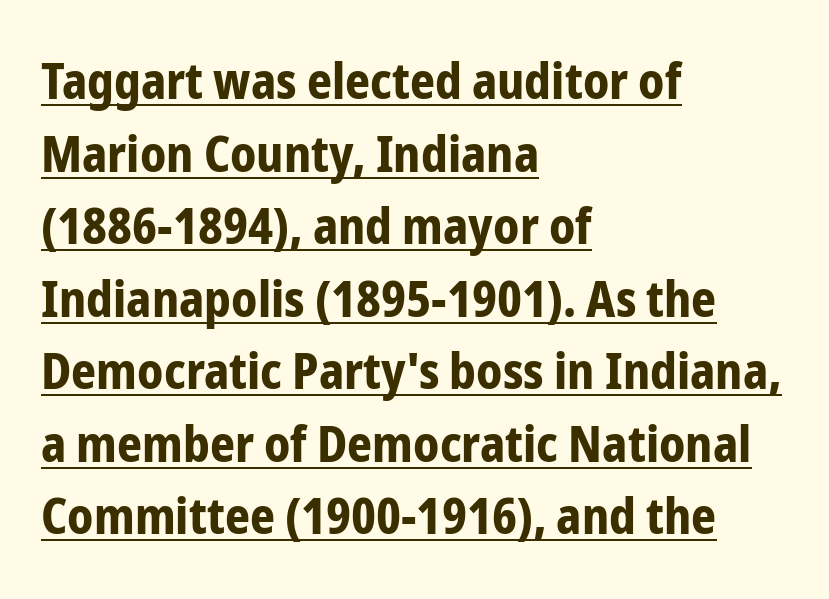
Q: Is the text bold? A: Yes.
Q: Is the text italic (slanted)? A: No, it is upright.
Q: Is the typeface a serif or a sans-serif typeface? A: Sans-serif.
Q: Is the text underlined? A: Yes.
Q: How is the paragraph aligned? A: Left-aligned.
Q: Is the spacing between letters normal or unusually wide? A: Normal.
Q: Is the spacing between lines tight, normal or loose? A: Normal.
Q: Width (condensed, normal, or wide)? A: Condensed.
Q: Stroke contrast? A: Low.
Q: x-height? A: Medium.
Q: Monospaced? A: No.
